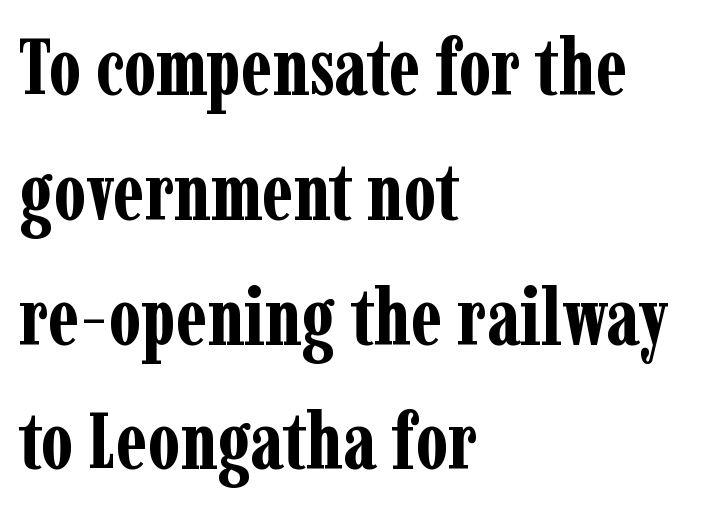
The image shows 78 px bold, condensed serif type, upright; set left-aligned, normal line spacing (1.6x), normal letter spacing, not underlined; low stroke contrast and a medium x-height.
